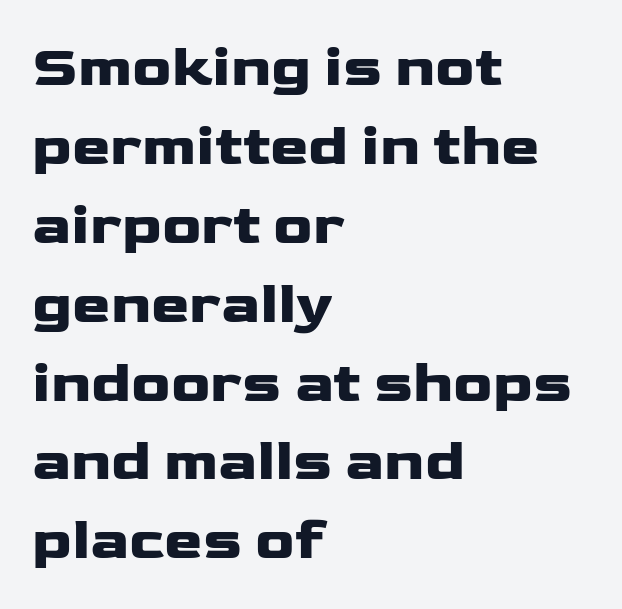
The image shows 58 px heavy, wide sans-serif type, upright; set left-aligned, normal line spacing (1.36x), normal letter spacing, not underlined; low stroke contrast and a medium x-height.
